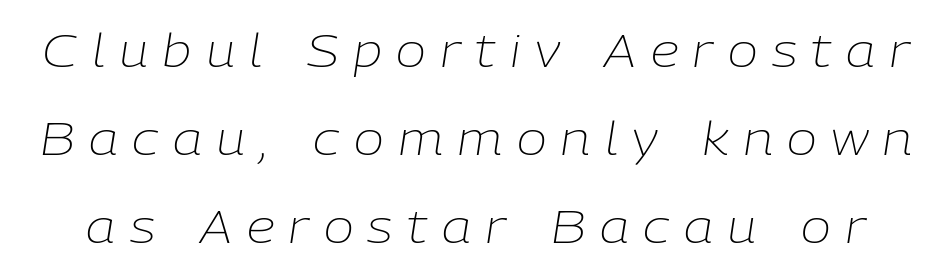
Q: Is the text bold? A: No.
Q: Is the text italic (slanted)? A: Yes, it leans right by about 9 degrees.
Q: Is the text underlined? A: No.
Q: Is the spacing between letters normal or unusually wide? A: Unusually wide.
Q: Is the spacing between lines tight, normal or loose? A: Loose.
Q: Width (condensed, normal, or wide)? A: Normal.
Q: Stroke contrast? A: Low.
Q: x-height? A: Medium.
Q: Monospaced? A: No.
